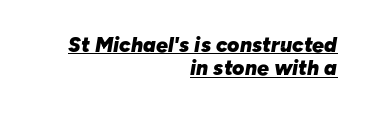
{"italic": "yes", "lean": "right", "slant_degrees": 10, "bold": "yes", "underline": "yes", "align": "right", "line_spacing": "tight", "line_spacing_ratio": 1.1, "letter_spacing": "normal", "letter_spacing_em": 0.0, "glyph_px": 21}
